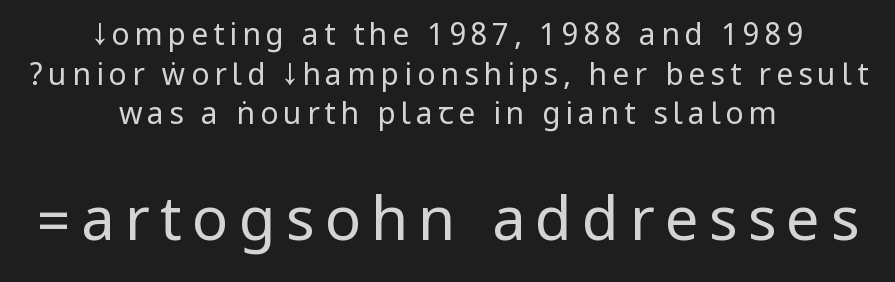
{"serif": "no", "italic": "no", "bold": "no", "weight": "regular", "width": "condensed", "stroke_contrast": "low", "underline": "no", "align": "center", "line_spacing": "normal", "line_spacing_ratio": 1.32, "larger_block": "second", "size_ratio": 2.0, "glyph_px": 60}
